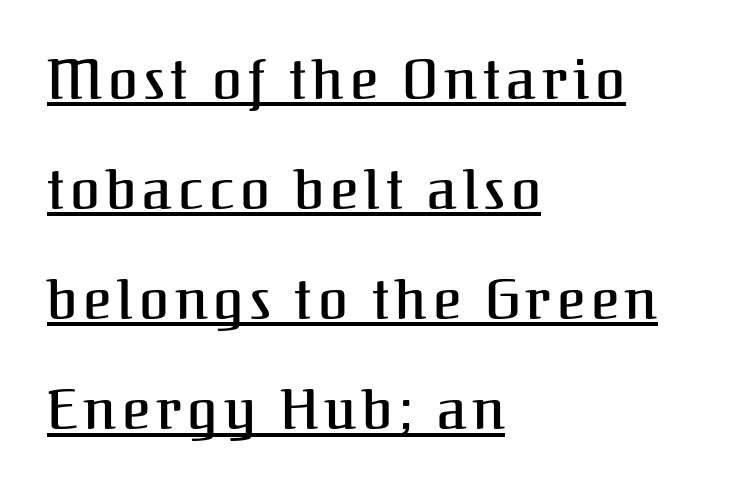
Q: Is the text italic (slanted)? A: No, it is upright.
Q: Is the typeface a serif or a sans-serif typeface? A: Serif.
Q: Is the text underlined? A: Yes.
Q: How is the paragraph aligned? A: Left-aligned.
Q: Is the spacing between lines tight, normal or loose? A: Loose.
Q: Width (condensed, normal, or wide)? A: Normal.
Q: Stroke contrast? A: Medium.
Q: x-height? A: Medium.
Q: Monospaced? A: No.
